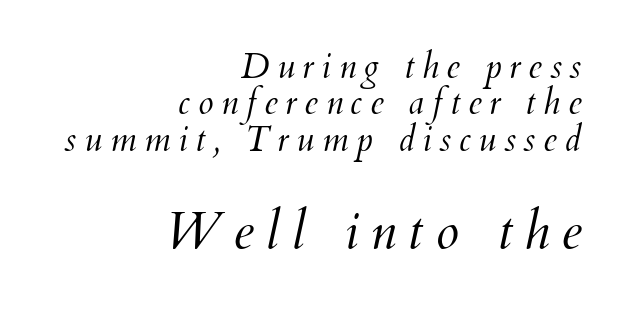
The image shows 53 px light type, italic (leaning right); set right-aligned, tight line spacing (1.04x), unusually wide letter spacing (+0.22 em), not underlined; the second (bottom) block is 1.51x larger; medium stroke contrast and a small x-height.
